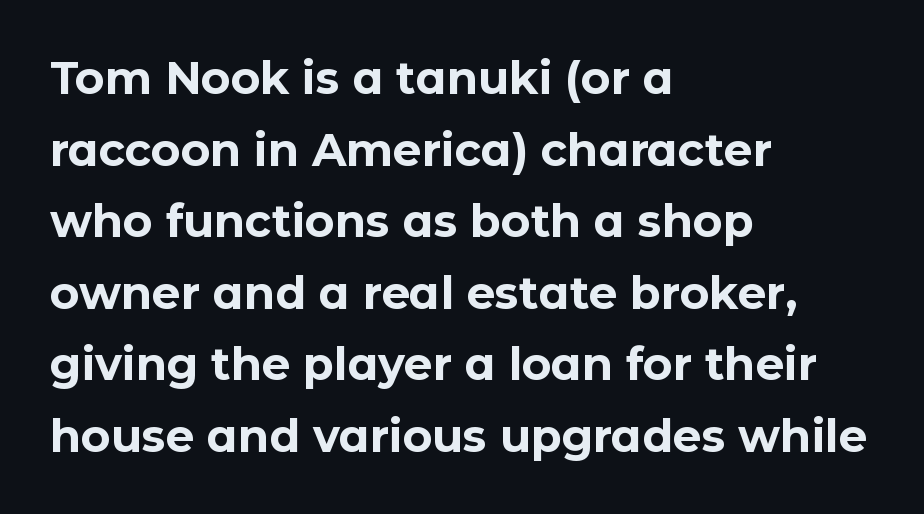
Horizontally, the lines are justified to the leading edge only. Strong, thick strokes mark this as bold type. Nobody drew a line under any word here. No extra tracking has been applied to these lines. Serifs: no, the terminals of the letterforms are clean.
